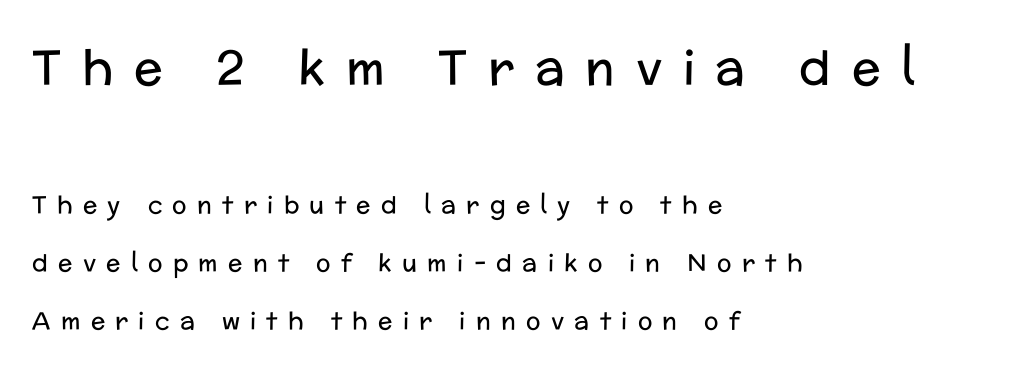
The passage shown is typed in a proportional face where columns would drift. The rendering shrinks the type as you move from the upper chunk to the lower. The space beneath each line is pristine and unruled. On a weight scale, this lands at 450 or below.
